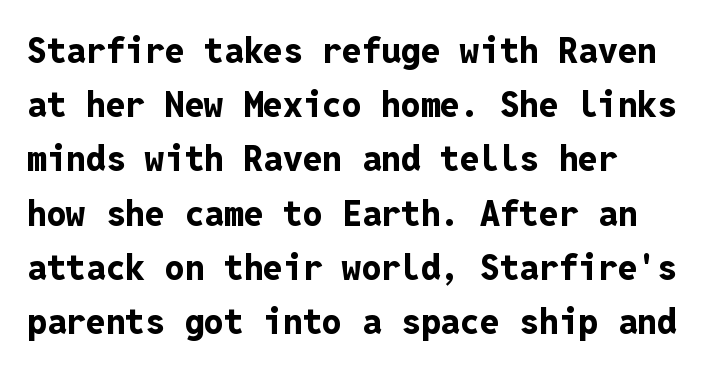
Q: Is the text bold? A: Yes.
Q: Is the text italic (slanted)? A: No, it is upright.
Q: Is the typeface a serif or a sans-serif typeface? A: Sans-serif.
Q: Is the text underlined? A: No.
Q: How is the paragraph aligned? A: Left-aligned.
Q: Is the spacing between letters normal or unusually wide? A: Normal.
Q: Is the spacing between lines tight, normal or loose? A: Normal.
Q: Width (condensed, normal, or wide)? A: Normal.
Q: Stroke contrast? A: Low.
Q: x-height? A: Medium.
Q: Monospaced? A: Yes.
